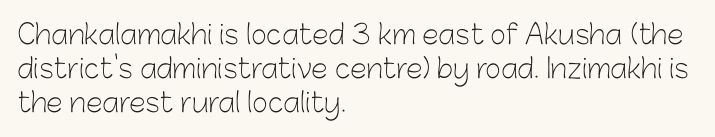
Q: Is the text bold? A: No.
Q: Is the text italic (slanted)? A: No, it is upright.
Q: Is the text underlined? A: No.
Q: How is the paragraph aligned? A: Left-aligned.
Q: Is the spacing between letters normal or unusually wide? A: Normal.
Q: Is the spacing between lines tight, normal or loose? A: Normal.
